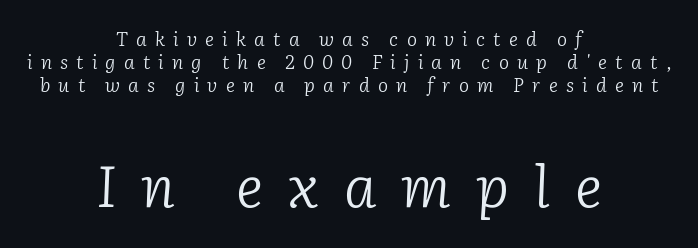
The image shows 58 px light serif type, italic (leaning right); set centered, line spacing 1.2x, unusually wide letter spacing (+0.43 em), not underlined; the second (bottom) block is 3.05x larger; low stroke contrast and a medium x-height.
